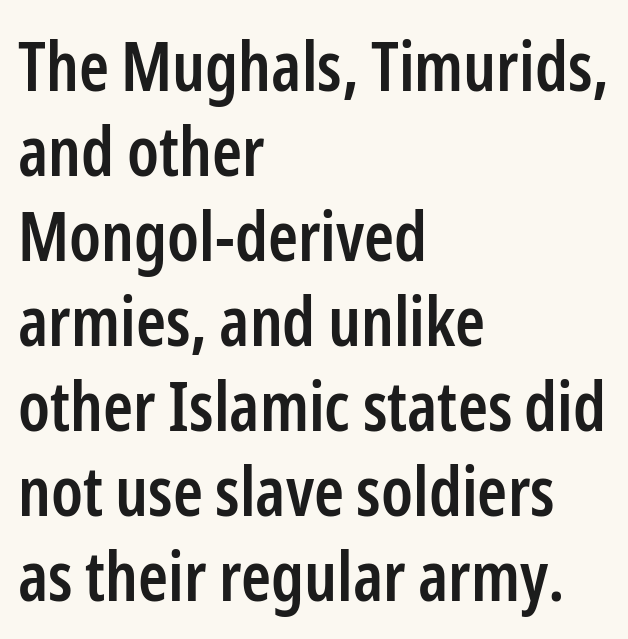
Q: Is the text bold? A: Semi-bold.
Q: Is the text italic (slanted)? A: No, it is upright.
Q: Is the typeface a serif or a sans-serif typeface? A: Sans-serif.
Q: Is the text underlined? A: No.
Q: How is the paragraph aligned? A: Left-aligned.
Q: Is the spacing between letters normal or unusually wide? A: Normal.
Q: Is the spacing between lines tight, normal or loose? A: Normal.
Q: Width (condensed, normal, or wide)? A: Condensed.
Q: Stroke contrast? A: Low.
Q: x-height? A: Medium.
Q: Monospaced? A: No.
